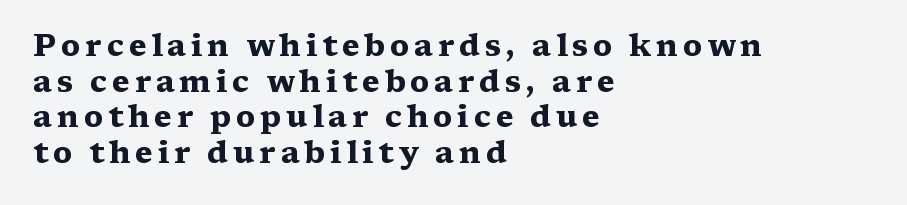
Stroke thickness is high; the sample reads as a true bold. Check under the words: just untouched page. Note the varied advance widths — an 'i' is clearly narrower than an 'm'. Reading down the column, the eye jumps only a short way to each next line.
